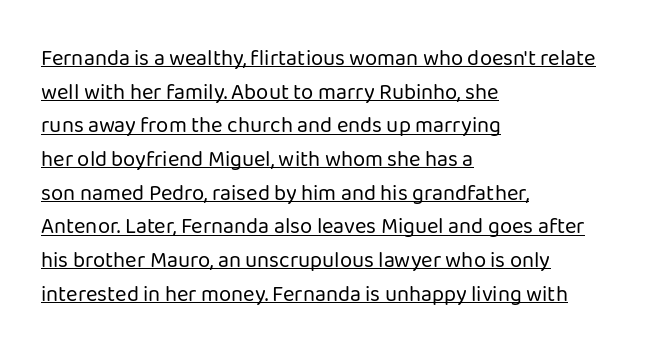
The image shows 22 px text type, upright; set left-aligned, normal line spacing (1.53x), normal letter spacing, underlined.
